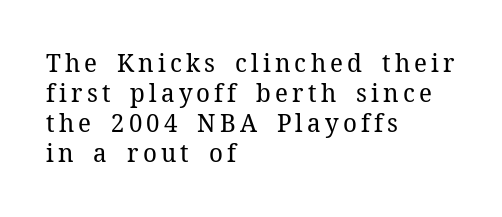
Q: Is the text bold? A: No.
Q: Is the text italic (slanted)? A: No, it is upright.
Q: Is the text underlined? A: No.
Q: How is the paragraph aligned? A: Left-aligned.
